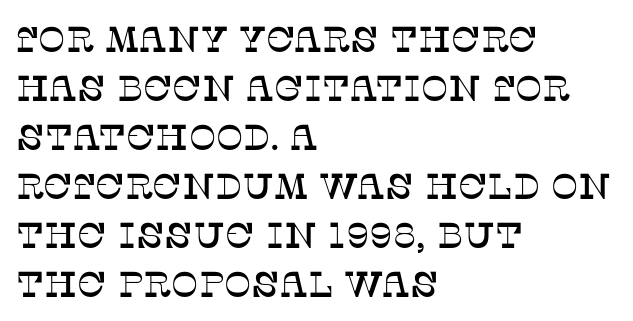
The image shows 36 px serif type, upright; set left-aligned, normal line spacing (1.36x), normal letter spacing, not underlined; low stroke contrast and a large x-height.
